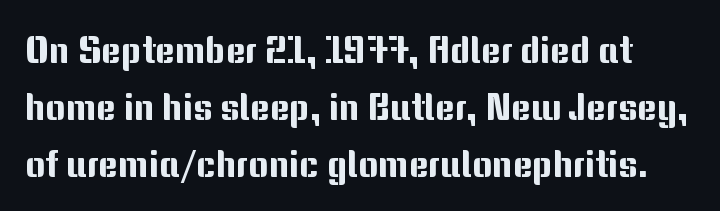
The image shows 38 px sans-serif type, upright; set normal line spacing (1.5x), normal letter spacing, not underlined; medium stroke contrast and a medium x-height.
